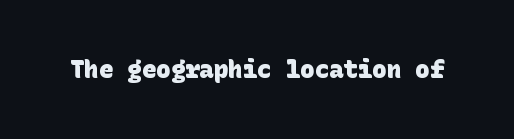
{"bold": "yes", "underline": "no", "letter_spacing": "normal", "letter_spacing_em": 0.0, "glyph_px": 24}
